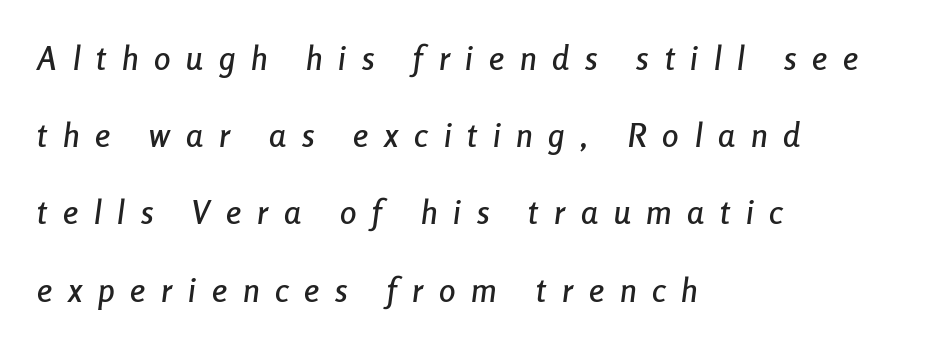
The image shows 33 px condensed type, italic (leaning right); set left-aligned, loose line spacing (2.34x), unusually wide letter spacing (+0.48 em), not underlined; low stroke contrast and a medium x-height.
